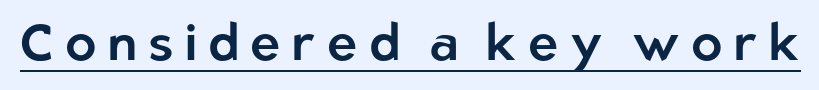
{"serif": "no", "italic": "no", "width": "normal", "stroke_contrast": "low", "x_height": "medium", "monospaced": "no", "underline": "yes", "letter_spacing": "wide", "letter_spacing_em": 0.22, "glyph_px": 51}
